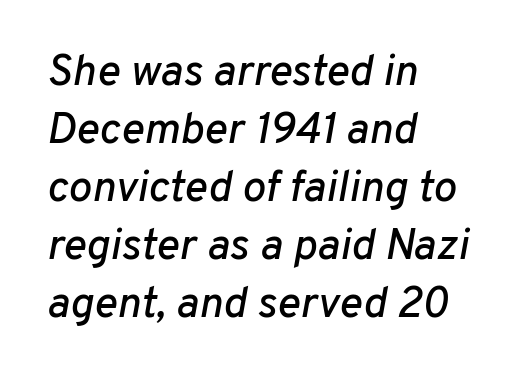
{"italic": "yes", "lean": "right", "slant_degrees": 10, "width": "normal", "stroke_contrast": "low", "x_height": "medium", "monospaced": "no", "underline": "no", "align": "left", "line_spacing": "normal", "line_spacing_ratio": 1.32, "letter_spacing": "normal", "letter_spacing_em": 0.0, "glyph_px": 44}
